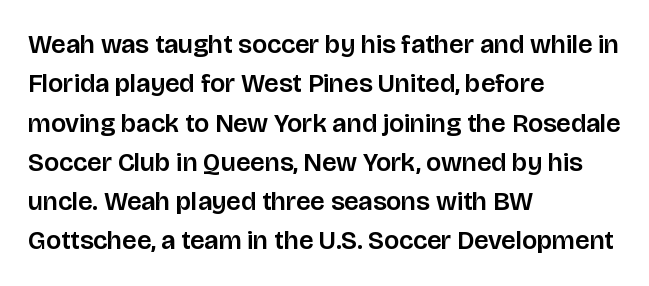
{"italic": "no", "underline": "no", "align": "left", "line_spacing": "normal", "line_spacing_ratio": 1.51, "letter_spacing": "normal", "letter_spacing_em": 0.0, "glyph_px": 26}
